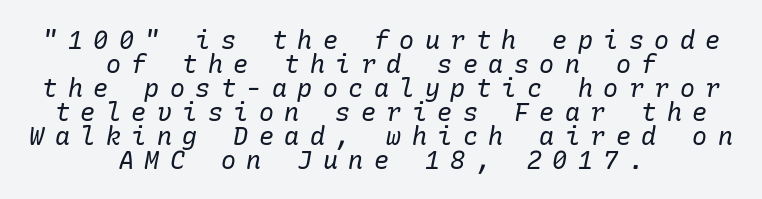
Style check: oblique. The letters are spread apart with noticeably loose tracking. Stems and bowls with no extra thickness — not bold. The passage shown stacks its lines with hardly any gap.
